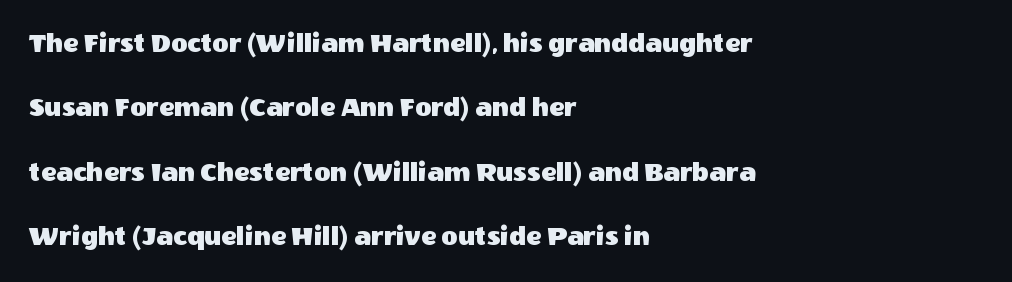
{"serif": "no", "italic": "no", "width": "normal", "x_height": "large", "monospaced": "no", "underline": "no", "align": "left", "line_spacing": "loose", "line_spacing_ratio": 2.3, "letter_spacing": "normal", "letter_spacing_em": 0.0, "glyph_px": 28}
